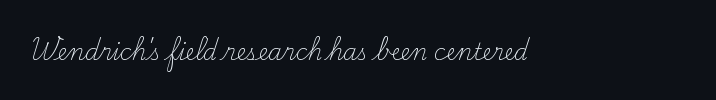
The image shows 22 px text type; set normal letter spacing, not underlined.
